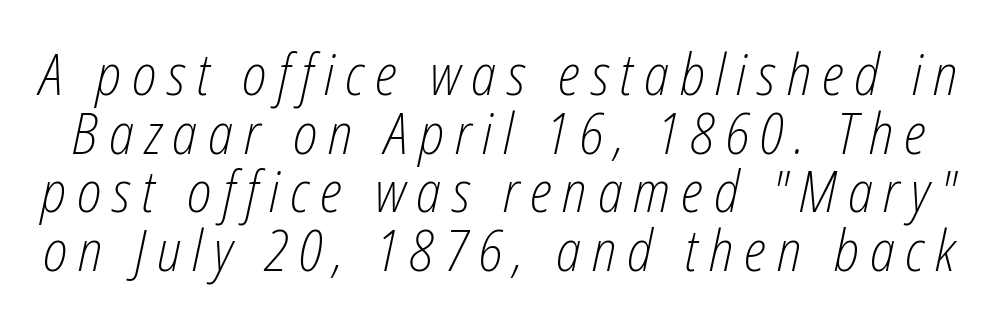
{"italic": "yes", "lean": "right", "slant_degrees": 12, "bold": "no", "weight": "light", "width": "condensed", "stroke_contrast": "low", "x_height": "medium", "monospaced": "no", "underline": "no", "line_spacing": "tight", "line_spacing_ratio": 1.03, "glyph_px": 57}
